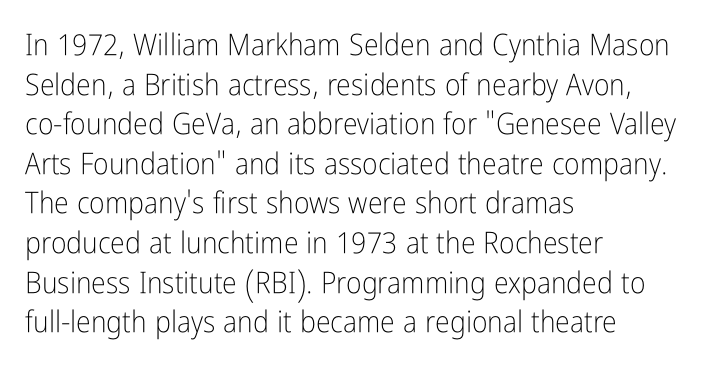
{"serif": "no", "italic": "no", "bold": "no", "weight": "light", "width": "condensed", "stroke_contrast": "low", "x_height": "medium", "monospaced": "no", "underline": "no", "align": "left", "line_spacing": "normal", "line_spacing_ratio": 1.32, "letter_spacing": "normal", "letter_spacing_em": 0.0, "glyph_px": 30}
